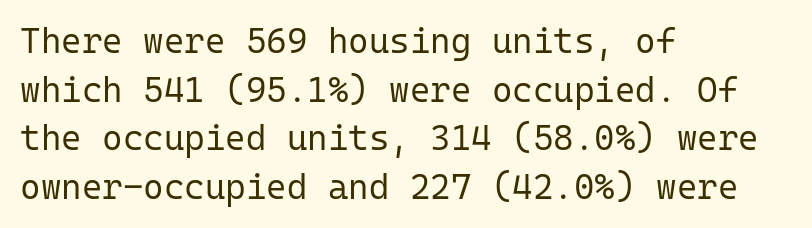
The image shows 35 px regular-weight sans-serif type, upright, monospaced; set left-aligned, normal line spacing (1.39x), normal letter spacing, not underlined; low stroke contrast and a medium x-height.
